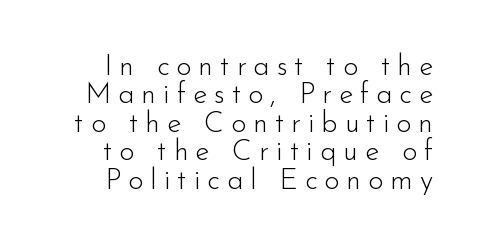
{"serif": "no", "italic": "no", "bold": "no", "weight": "light", "width": "normal", "stroke_contrast": "low", "x_height": "small", "monospaced": "no", "underline": "no", "line_spacing": "tight", "line_spacing_ratio": 0.98, "letter_spacing": "wide", "letter_spacing_em": 0.24, "glyph_px": 29}
